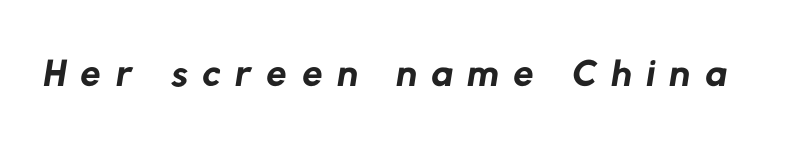
{"serif": "no", "bold": "no", "weight": "regular", "width": "normal", "stroke_contrast": "low", "x_height": "medium", "monospaced": "no", "underline": "no", "letter_spacing": "wide", "letter_spacing_em": 0.26, "glyph_px": 58}
